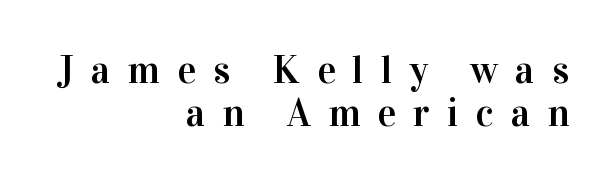
Q: Is the text italic (slanted)? A: No, it is upright.
Q: Is the typeface a serif or a sans-serif typeface? A: Serif.
Q: Is the text underlined? A: No.
Q: How is the paragraph aligned? A: Right-aligned.
Q: Is the spacing between letters normal or unusually wide? A: Unusually wide.
Q: Is the spacing between lines tight, normal or loose? A: Tight.
Q: Width (condensed, normal, or wide)? A: Normal.
Q: Stroke contrast? A: High.
Q: x-height? A: Medium.
Q: Monospaced? A: No.
